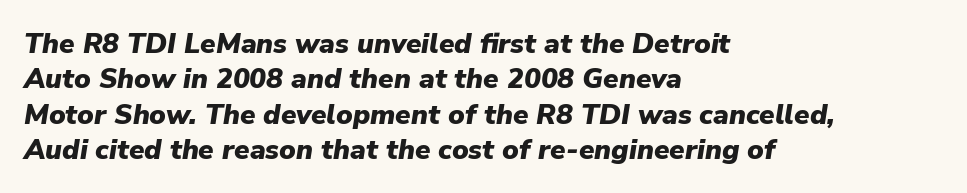
The image shows 28 px heavy type, italic (leaning right); set left-aligned, normal line spacing (1.26x), normal letter spacing, not underlined; low stroke contrast and a medium x-height.
